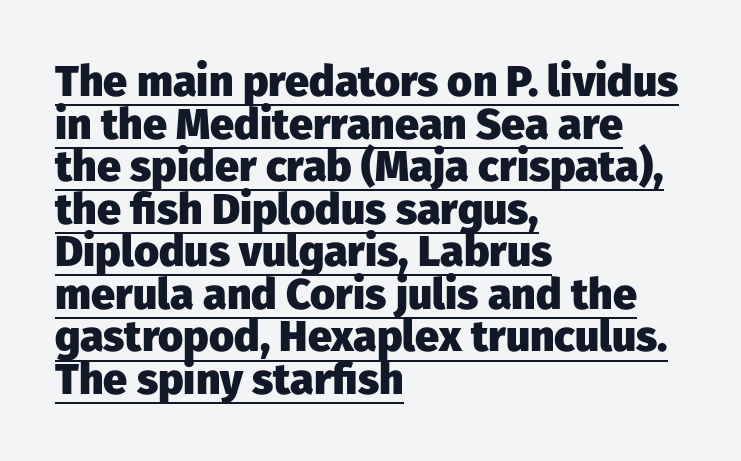
You could not count columns in this text — the font is proportionally spaced. Is this a sans? Yes — the strokes have no serifs. These lines keep a tight, regular rhythm from letter to letter. Pretty heavy lettering here — definitely bold. The lettering stays uniformly vertical, giving the passage a roman look.
